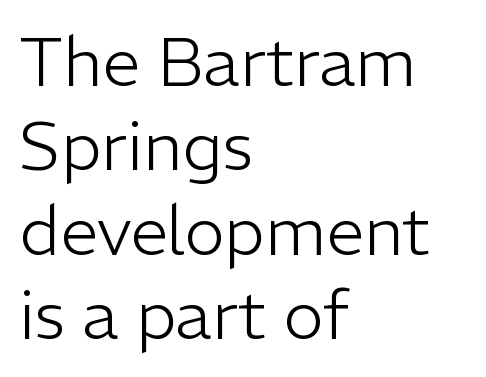
Each letter keeps its own natural width here, so spacing adapts to shape. The tracking reads as untouched default to a designer's eye. The typesetter chose a ragged-right arrangement here. If you drew a line through each stem, it would be perfectly vertical. Letterform terminals end flat and unadorned throughout the passage.
